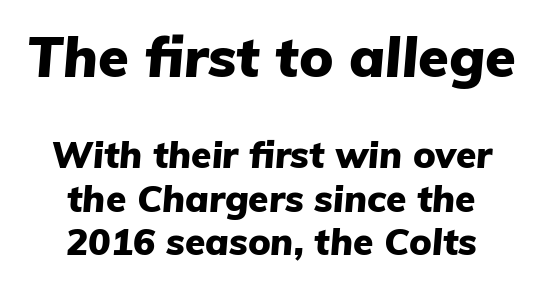
The passage is arranged like a title page — every line centered. Rule under the text: the space is simply empty. The rendering uses natural spacing where letterforms have individual widths. A full-strength bold gives these letters their thick strokes.
